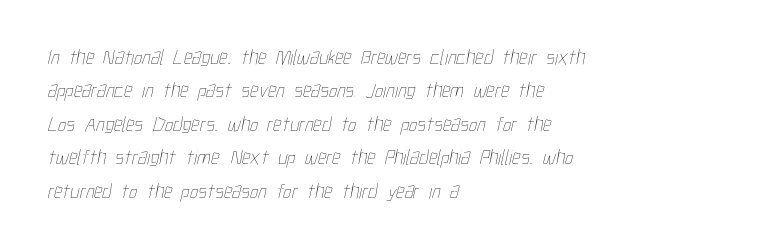
The image shows 21 px text type; set left-aligned, normal line spacing (1.59x), normal letter spacing, not underlined.
